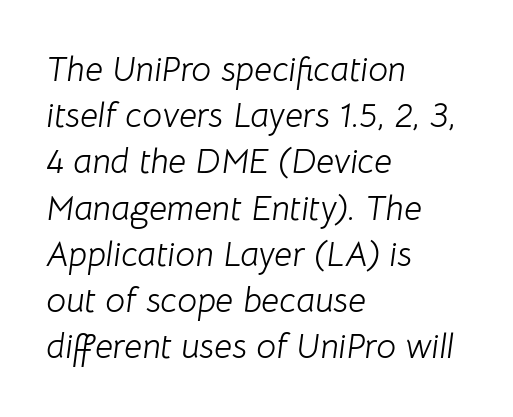
{"italic": "yes", "lean": "right", "slant_degrees": 8, "bold": "no", "weight": "light", "width": "normal", "stroke_contrast": "low", "x_height": "medium", "monospaced": "no", "underline": "no", "align": "left", "line_spacing": "normal", "line_spacing_ratio": 1.32, "letter_spacing": "normal", "letter_spacing_em": 0.0, "glyph_px": 35}
